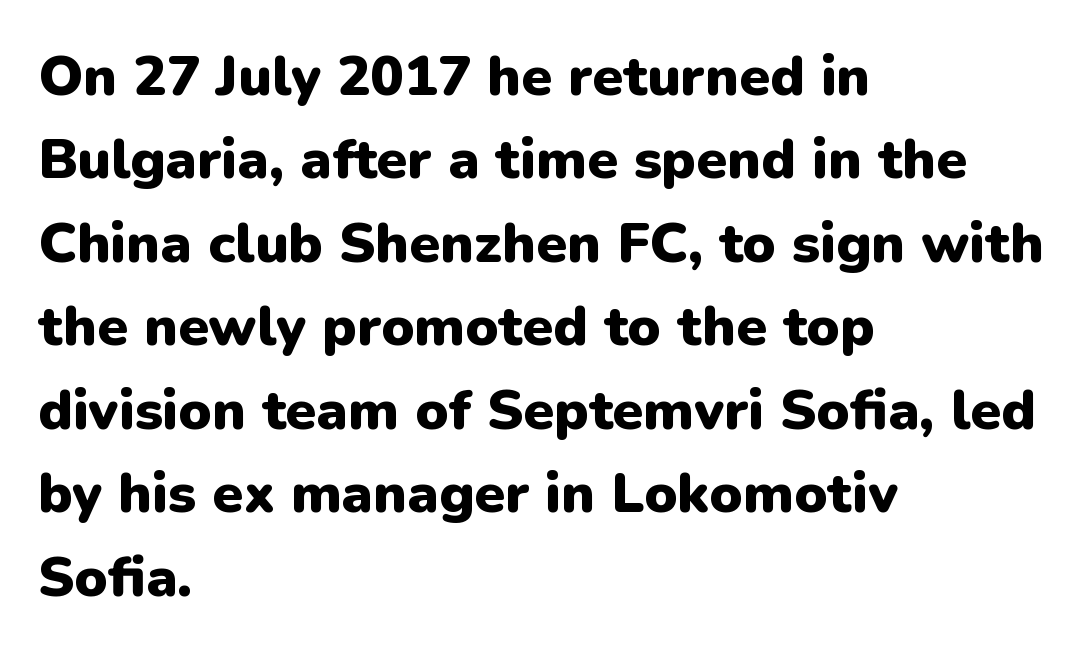
The image shows 56 px heavy sans-serif type, upright; set left-aligned, normal line spacing (1.49x), normal letter spacing, not underlined; low stroke contrast and a medium x-height.
